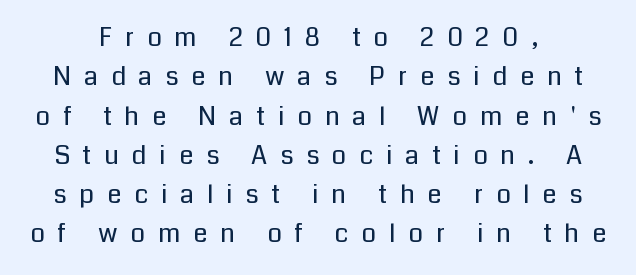
{"italic": "no", "bold": "no", "underline": "no", "line_spacing": "normal", "line_spacing_ratio": 1.51, "letter_spacing": "wide", "letter_spacing_em": 0.49, "glyph_px": 26}
